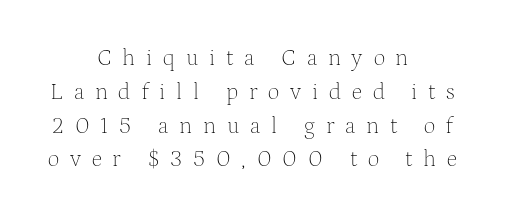
Q: Is the text bold? A: No.
Q: Is the text italic (slanted)? A: No, it is upright.
Q: Is the text underlined? A: No.
Q: How is the paragraph aligned? A: Centered.
Q: Is the spacing between letters normal or unusually wide? A: Unusually wide.
Q: Is the spacing between lines tight, normal or loose? A: Normal.
